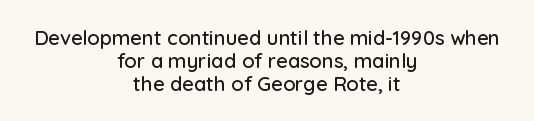
Q: Is the text italic (slanted)? A: No, it is upright.
Q: Is the text underlined? A: No.
Q: How is the paragraph aligned? A: Centered.
Q: Is the spacing between letters normal or unusually wide? A: Normal.
Q: Is the spacing between lines tight, normal or loose? A: Tight.
